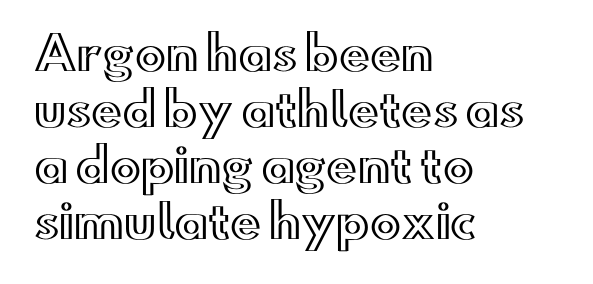
{"italic": "no", "width": "wide", "x_height": "small", "monospaced": "no", "underline": "no", "align": "left", "line_spacing_ratio": 1.22, "letter_spacing": "normal", "letter_spacing_em": 0.0, "glyph_px": 46}
